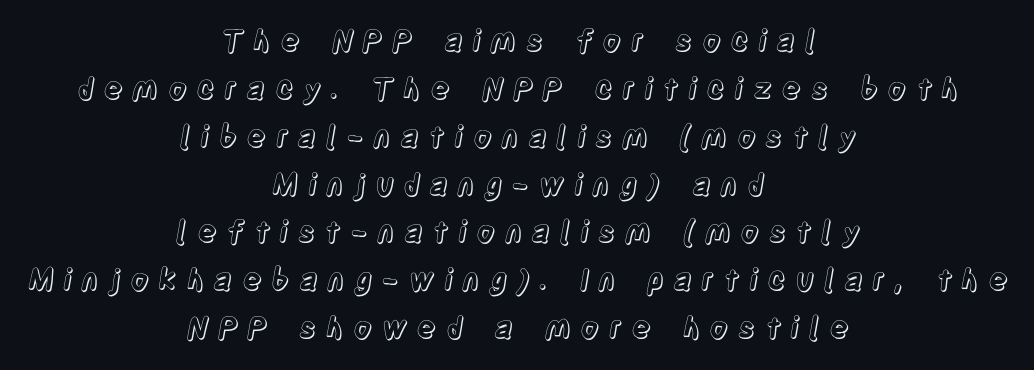
The rendering positions every line midway between the sides. Summary of vertical rhythm: regular, with standard interline spacing. A typesetter would call this proportional, since set widths differ per character. The strip under each line holds only bare page. Is the letter spacing exaggerated? Yes — the characters are pushed far apart.
